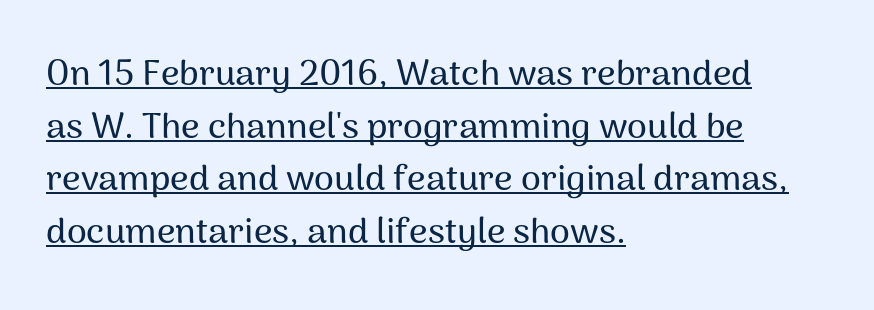
Successive baselines arrive at the customary interval. Glyph-to-glyph distance matches everyday printed text. The lettering is marked with a stroke running underneath it. Style check: upright. This is sans-serif lettering, the kind often seen on screens and signage.
